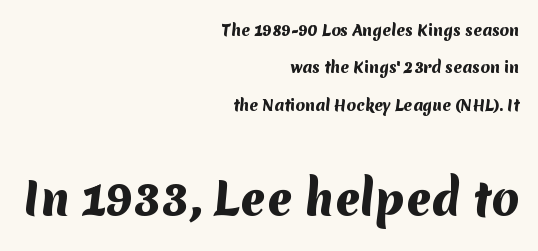
Looks like regular typesetting: each glyph gets only the width it needs. The letters carry no serifs — their stems end cleanly without finishing strokes. Heavy-handed strokes throughout: this text is bold. Small over large — that's the arrangement of the two blocks here. Compared with typical paragraphs, the rows here are farther apart.
